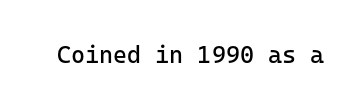
Q: Is the text bold? A: No.
Q: Is the text italic (slanted)? A: No, it is upright.
Q: Is the text underlined? A: No.
Q: Is the spacing between letters normal or unusually wide? A: Normal.
